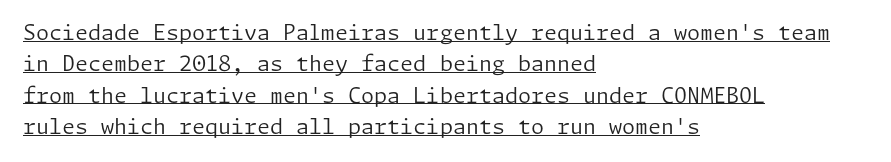
{"italic": "no", "bold": "no", "underline": "yes", "align": "left", "line_spacing": "normal", "line_spacing_ratio": 1.49, "letter_spacing": "normal", "letter_spacing_em": 0.0, "glyph_px": 21}
